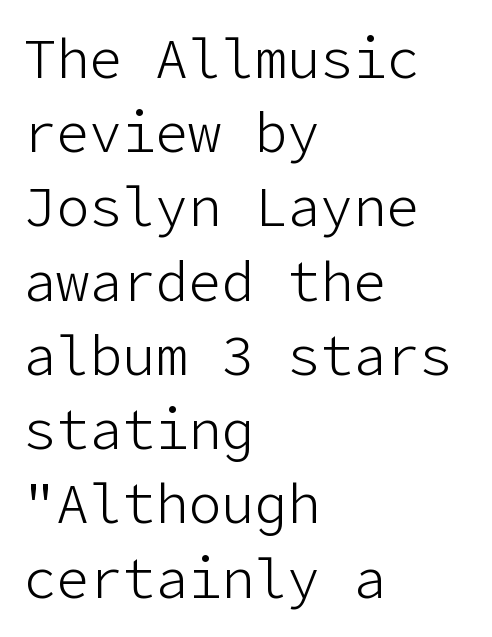
{"serif": "no", "italic": "no", "bold": "no", "weight": "light", "width": "normal", "stroke_contrast": "low", "x_height": "medium", "underline": "no", "align": "left", "line_spacing": "normal", "line_spacing_ratio": 1.35, "letter_spacing": "normal", "letter_spacing_em": 0.0, "glyph_px": 55}
